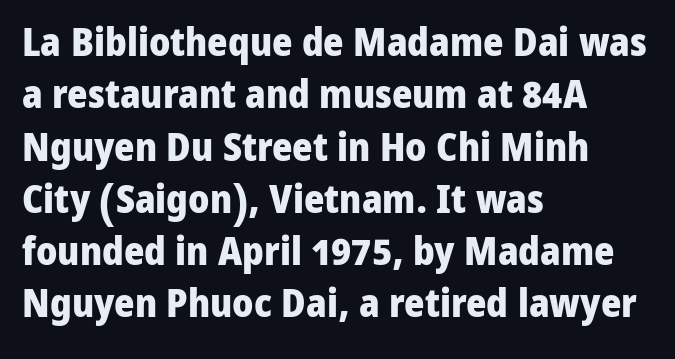
You could not count columns in this text — the font is proportionally spaced. I'd call this a sans setting — the letters go barefoot. This rendering features lettering with no underline. Compared with typical paragraphs, the rows here are spaced about the same. In terms of weight, the rendering is a true, heavy bold. The letters stand straight up with perfectly vertical stems.
